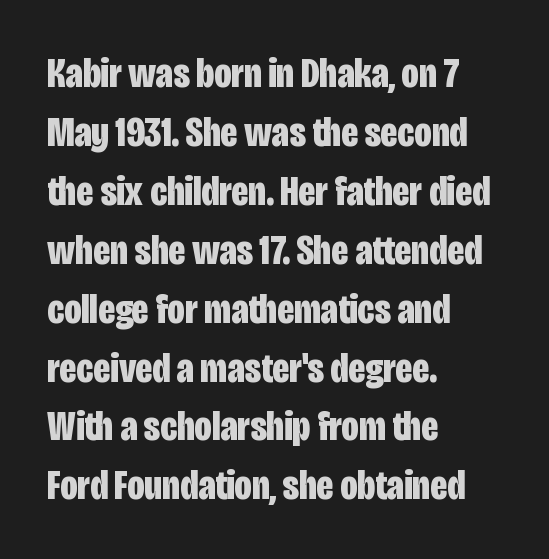
Q: Is the text bold? A: Yes.
Q: Is the text italic (slanted)? A: No, it is upright.
Q: Is the typeface a serif or a sans-serif typeface? A: Sans-serif.
Q: Is the text underlined? A: No.
Q: How is the paragraph aligned? A: Left-aligned.
Q: Is the spacing between letters normal or unusually wide? A: Normal.
Q: Is the spacing between lines tight, normal or loose? A: Normal.
Q: Width (condensed, normal, or wide)? A: Condensed.
Q: Stroke contrast? A: Low.
Q: x-height? A: Large.
Q: Monospaced? A: No.
